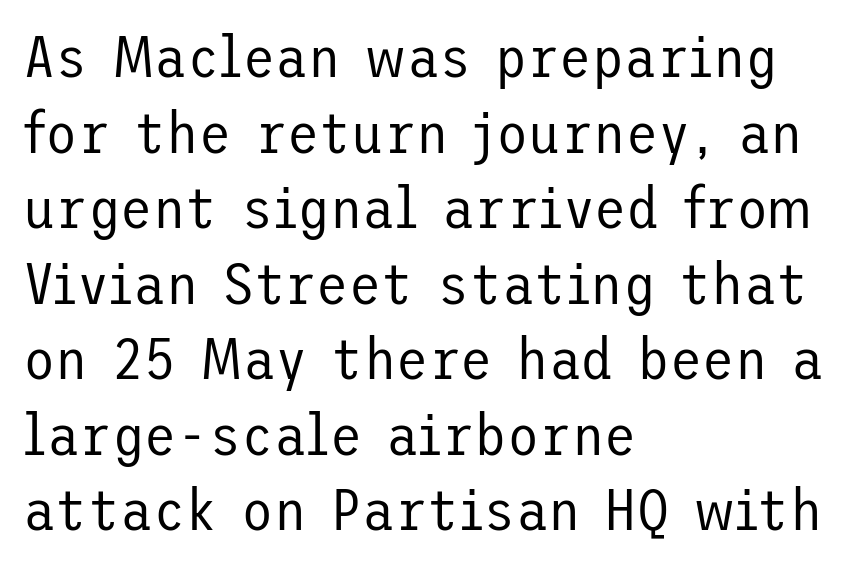
The rendering anchors every line to the left-hand side. The baseline area is clear. When letters stand straight like this, we call the style roman or upright. This sample keeps an unexceptional amount of space between lines.
